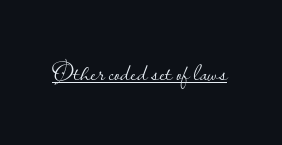
{"bold": "no", "underline": "yes", "letter_spacing": "normal", "letter_spacing_em": 0.0, "glyph_px": 25}
